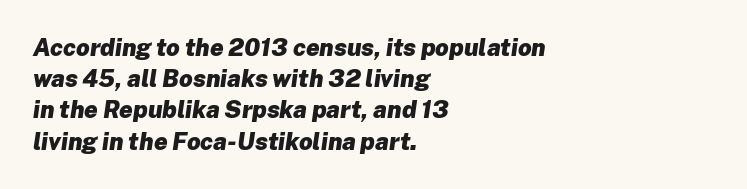
{"italic": "yes", "lean": "right", "slant_degrees": 8, "bold": "yes", "underline": "no", "align": "left", "line_spacing": "normal", "line_spacing_ratio": 1.3, "letter_spacing": "normal", "letter_spacing_em": 0.0, "glyph_px": 24}
